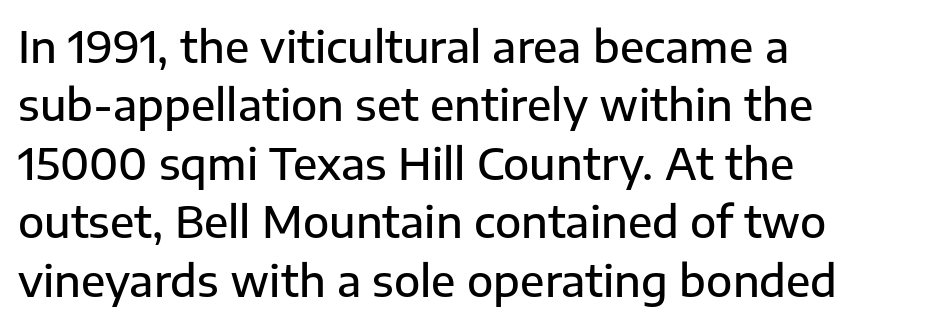
{"serif": "no", "italic": "no", "bold": "semi", "weight": "semibold", "width": "normal", "stroke_contrast": "low", "x_height": "medium", "monospaced": "no", "underline": "no", "align": "left", "line_spacing": "normal", "line_spacing_ratio": 1.36, "letter_spacing": "normal", "letter_spacing_em": 0.0, "glyph_px": 43}
